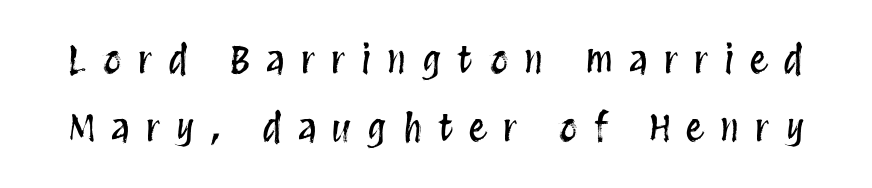
Tracking value appears strongly positive — letters spread wide. These lines are rendered in a variable-pitch font. Underline: absent. The lettering holds an erect, upright posture throughout.
